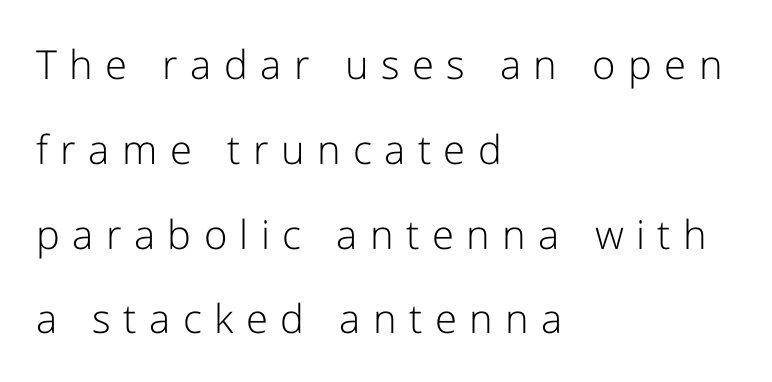
{"serif": "no", "italic": "no", "bold": "no", "weight": "light", "width": "normal", "stroke_contrast": "low", "x_height": "medium", "monospaced": "no", "underline": "no", "align": "left", "line_spacing": "loose", "line_spacing_ratio": 2.12, "letter_spacing": "wide", "letter_spacing_em": 0.31, "glyph_px": 40}
